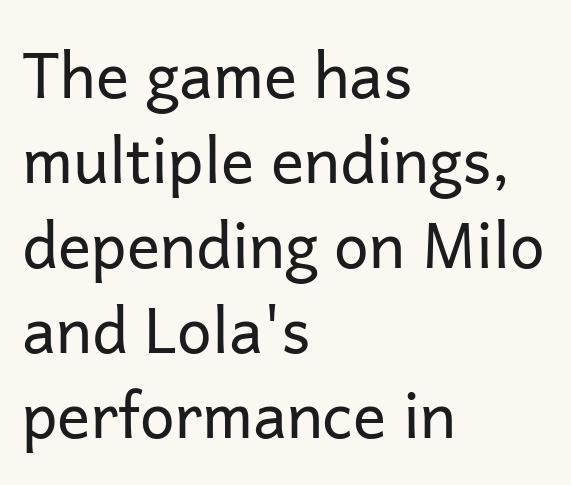
Q: Is the text bold? A: No.
Q: Is the text italic (slanted)? A: No, it is upright.
Q: Is the typeface a serif or a sans-serif typeface? A: Sans-serif.
Q: Is the text underlined? A: No.
Q: How is the paragraph aligned? A: Left-aligned.
Q: Is the spacing between letters normal or unusually wide? A: Normal.
Q: Is the spacing between lines tight, normal or loose? A: Normal.
Q: Width (condensed, normal, or wide)? A: Normal.
Q: Stroke contrast? A: Low.
Q: x-height? A: Medium.
Q: Monospaced? A: No.
